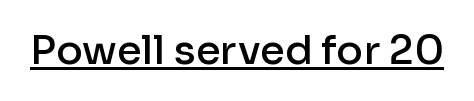
The image shows 40 px semibold sans-serif type, upright; set normal letter spacing, underlined; low stroke contrast and a medium x-height.
